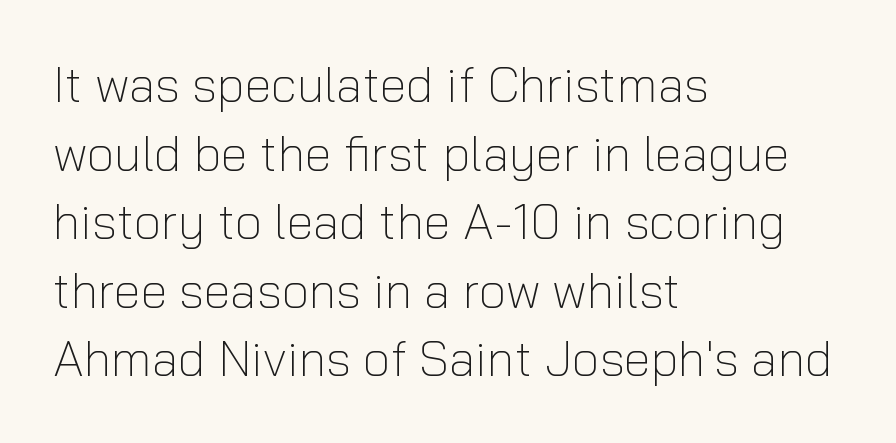
The image shows 49 px light sans-serif type, upright; set left-aligned, normal line spacing (1.4x), normal letter spacing, not underlined; low stroke contrast and a medium x-height.
